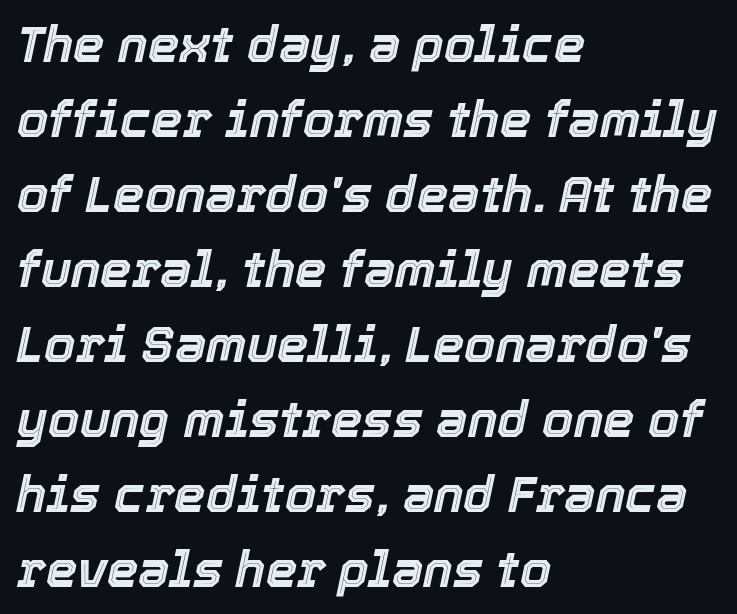
{"italic": "yes", "lean": "right", "slant_degrees": 12, "width": "normal", "x_height": "medium", "monospaced": "no", "underline": "no", "align": "left", "line_spacing": "normal", "line_spacing_ratio": 1.5, "letter_spacing": "normal", "letter_spacing_em": 0.0, "glyph_px": 50}
